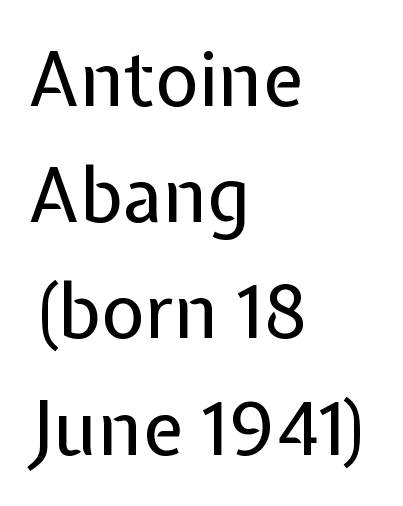
Weight: not bold — regular or lighter. The rendering keeps characters at their native spacing. Descenders are the only things crossing below the line. Where is the straight margin? On the left. Do the letters lean? They stand straight.
